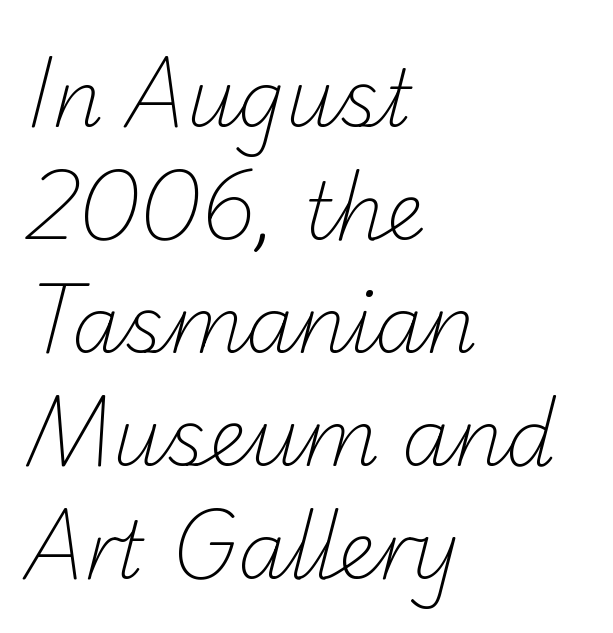
{"serif": "no", "bold": "no", "weight": "light", "width": "normal", "stroke_contrast": "low", "x_height": "small", "monospaced": "no", "underline": "no", "align": "left", "line_spacing": "normal", "line_spacing_ratio": 1.43, "letter_spacing": "normal", "letter_spacing_em": 0.0, "glyph_px": 79}
